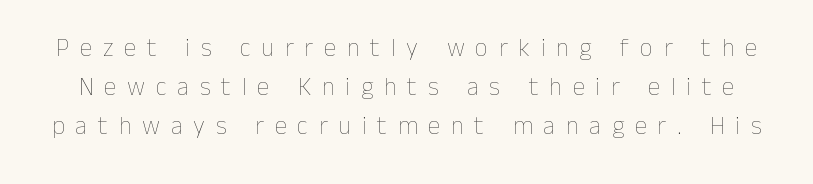
Q: Is the text bold? A: No.
Q: Is the text italic (slanted)? A: No, it is upright.
Q: Is the text underlined? A: No.
Q: Is the spacing between letters normal or unusually wide? A: Unusually wide.
Q: Is the spacing between lines tight, normal or loose? A: Normal.
